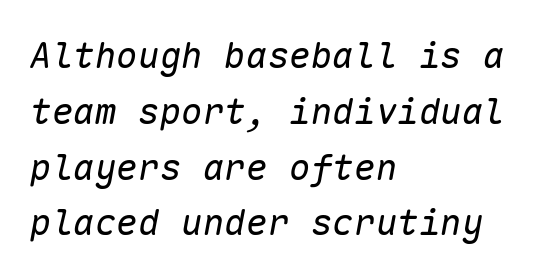
Q: Is the text bold? A: No.
Q: Is the text italic (slanted)? A: Yes, it leans right by about 10 degrees.
Q: Is the text underlined? A: No.
Q: How is the paragraph aligned? A: Left-aligned.
Q: Is the spacing between letters normal or unusually wide? A: Normal.
Q: Is the spacing between lines tight, normal or loose? A: Normal.
Q: Width (condensed, normal, or wide)? A: Normal.
Q: Stroke contrast? A: Low.
Q: x-height? A: Medium.
Q: Monospaced? A: Yes.
